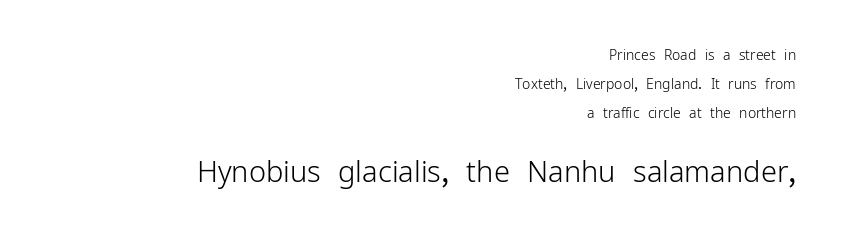
The image shows 29 px light sans-serif type, upright; set right-aligned, loose line spacing (2.07x), normal letter spacing, not underlined; the second (bottom) block is 2.07x larger; low stroke contrast and a medium x-height.
